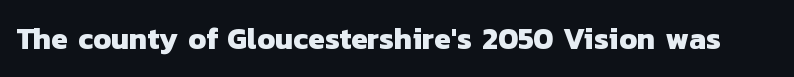
A typesetter would call this proportional, since set widths differ per character. The tracking reads as untouched default to a designer's eye. Every letter is thick-stroked: bold, no question. Note: no serifs on the glyphs.
